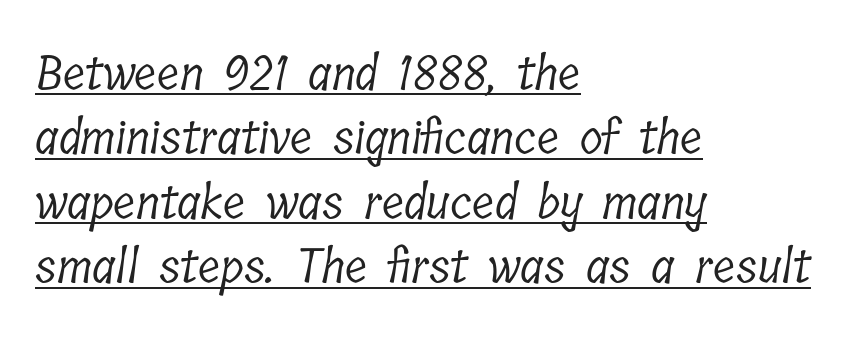
A typesetter would call this proportional, since set widths differ per character. This rendering employs a face with finishing strokes, i.e., a serif. The rendering uses the underline text-decoration. Where is the straight margin? On the left. Successive baselines arrive at the customary interval. Honestly, the letter spacing is just normal — you wouldn't notice it.
